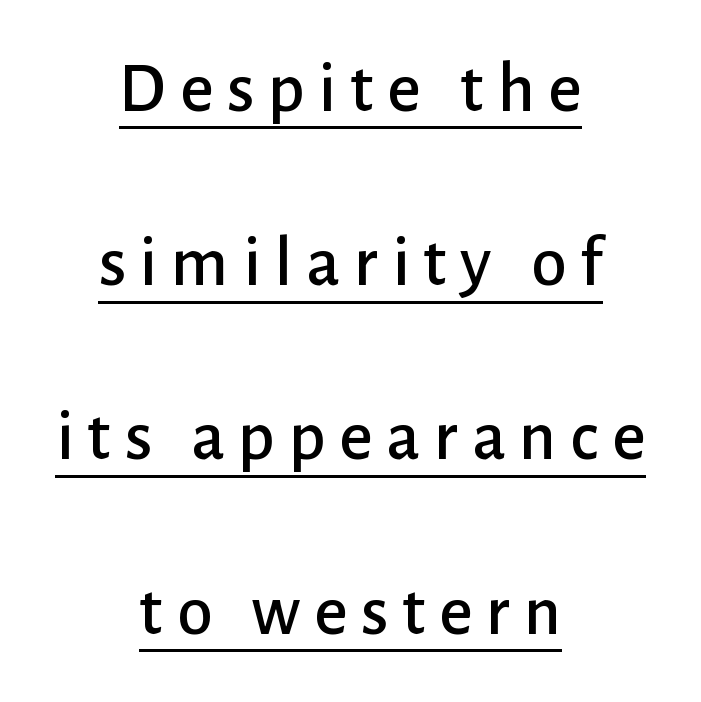
{"serif": "no", "italic": "no", "width": "normal", "stroke_contrast": "low", "x_height": "medium", "monospaced": "no", "underline": "yes", "align": "center", "line_spacing": "loose", "line_spacing_ratio": 2.42, "glyph_px": 72}
